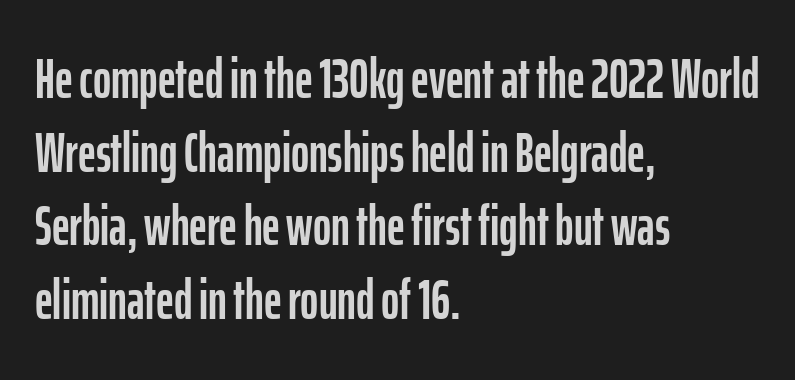
This sample has the flowing, uneven cadence of proportional lettering. I'd call this a sans setting — the letters go barefoot. The rendering keeps characters at their native spacing. This sample is left-justified, so line endings fall wherever the words run out.
